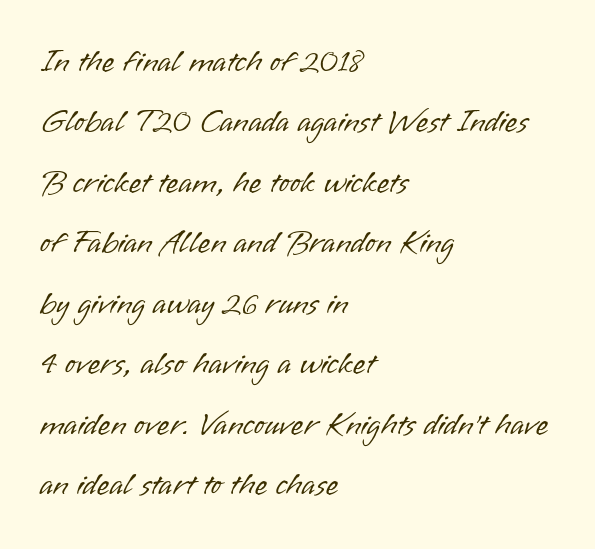
These lines keep a tight, regular rhythm from letter to letter. Typeset ragged right — the left edge is the straight one. These lines are rendered in a variable-pitch font. The passage shown is typeset with a sans-serif family. The typesetting does not lean heavy: it is not bold.
